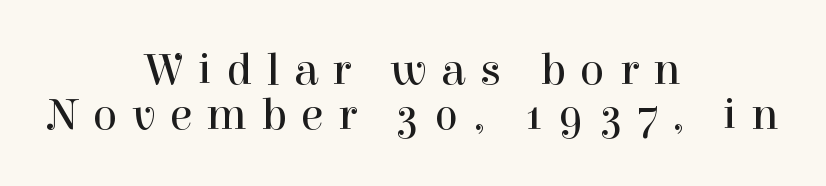
The typeface has the unassuming heft of standard copy or less. Note the varied advance widths — an 'i' is clearly narrower than an 'm'. Italic? Not at all — the glyphs are vertical. The rendering inserts visible extra space after every character. Just letters on the line, the space beneath them empty. I'd call this a serif setting — the letters wear small feet.
